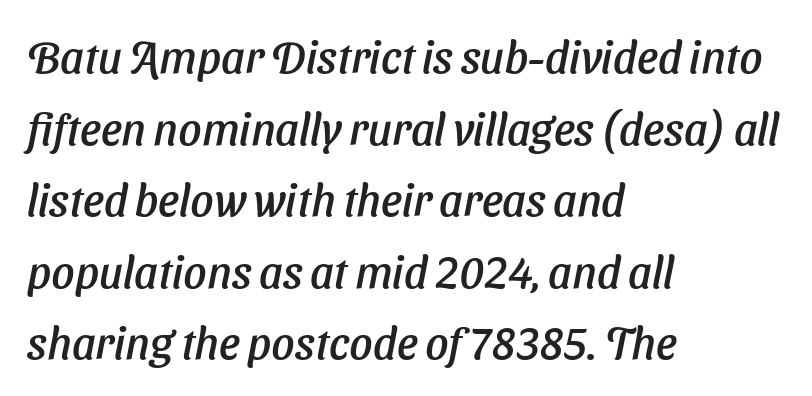
{"width": "normal", "stroke_contrast": "low", "x_height": "medium", "monospaced": "no", "underline": "no", "align": "left", "line_spacing": "normal", "line_spacing_ratio": 1.59, "letter_spacing": "normal", "letter_spacing_em": 0.0, "glyph_px": 45}
